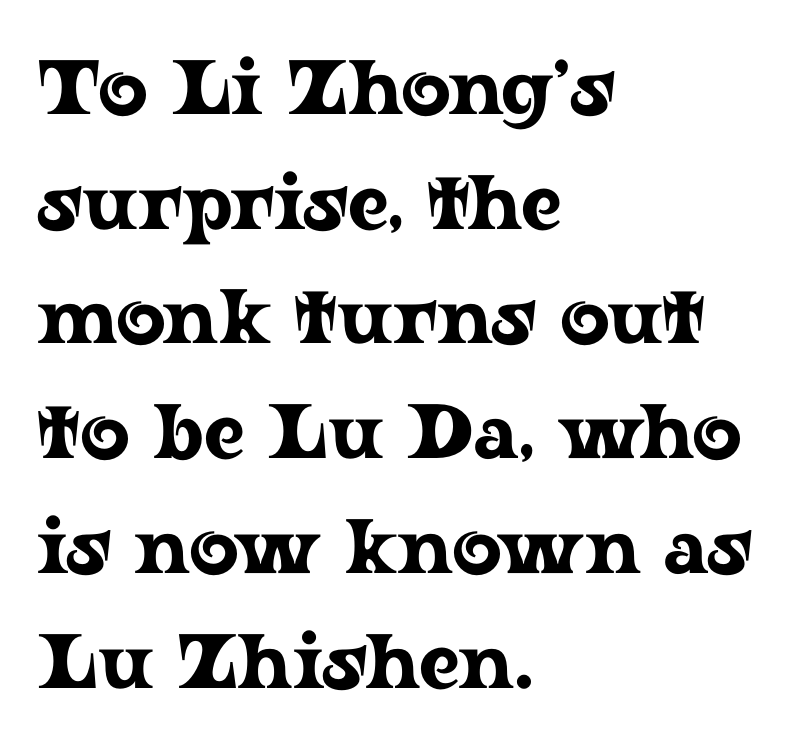
Notice how descenders clear the ascenders below comfortably — that's standard leading. Here the designer chose a conventional face with non-uniform glyph widths. The rag falls on the right side of this text block. If you drew a line through each stem, it would be perfectly vertical. A bare baseline throughout the passage. Inter-character spacing is left at the font's built-in metrics.
